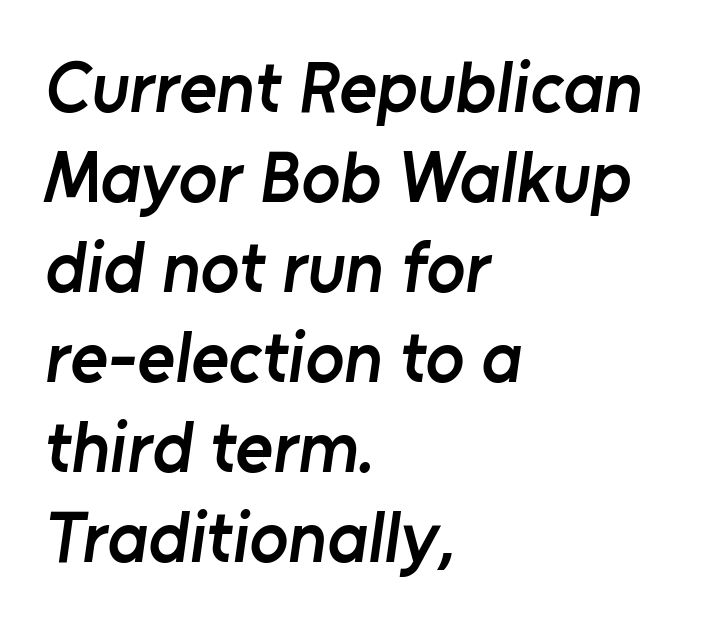
Semibold letterforms, between regular and bold. Regular leading. Descenders hang freely into open space. All the whitespace from short lines collects on the right. The passage shown is typeset with a sans-serif family. Character widths vary here, with narrow letters taking less room than wide ones.
